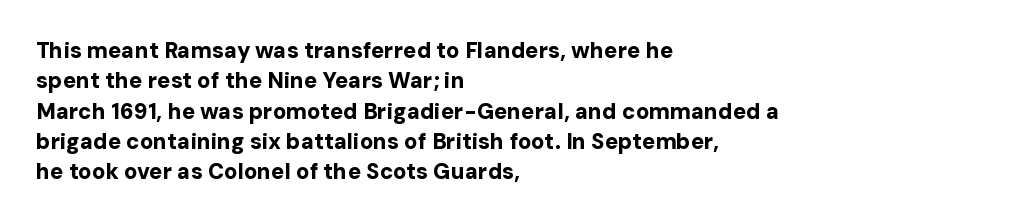
Q: Is the text bold? A: Yes.
Q: Is the text italic (slanted)? A: No, it is upright.
Q: Is the text underlined? A: No.
Q: How is the paragraph aligned? A: Left-aligned.
Q: Is the spacing between letters normal or unusually wide? A: Normal.
Q: Is the spacing between lines tight, normal or loose? A: Normal.
